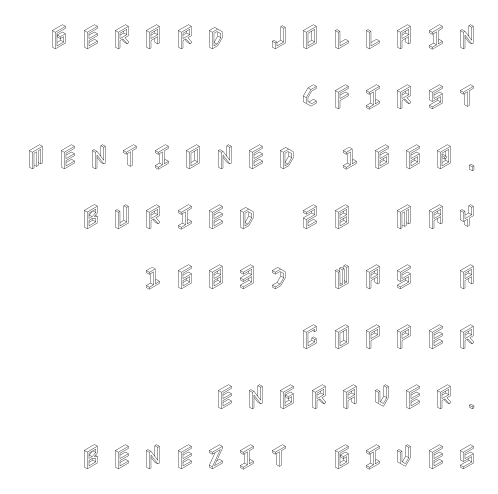
Q: Is the text italic (slanted)? A: No, it is upright.
Q: Is the text underlined? A: No.
Q: How is the paragraph aligned? A: Right-aligned.
Q: Is the spacing between letters normal or unusually wide? A: Unusually wide.
Q: Is the spacing between lines tight, normal or loose? A: Loose.
